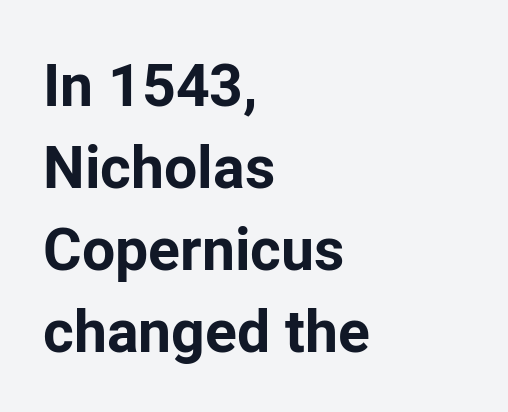
The image shows 59 px bold sans-serif type, upright; set left-aligned, normal line spacing (1.39x), normal letter spacing, not underlined; low stroke contrast and a medium x-height.
